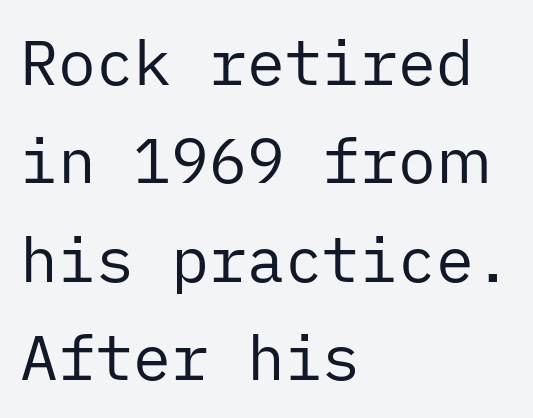
Bare-footed words on every line. Does the copy run flush right? No — it runs flush left. Weight: not bold — regular or lighter. Is there much room between lines? A standard amount, neither cramped nor airy. Stroke terminals: plain, sans-serif. Is the letter spacing exaggerated? No — it looks like the ordinary default.
